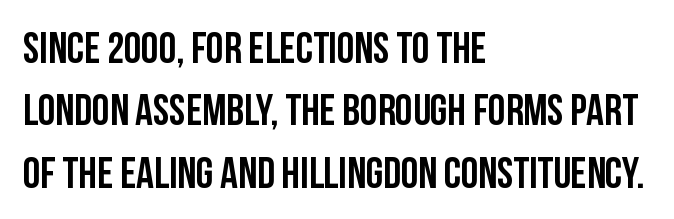
{"serif": "no", "italic": "no", "width": "condensed", "stroke_contrast": "low", "x_height": "large", "monospaced": "no", "underline": "no", "align": "left", "line_spacing": "normal", "line_spacing_ratio": 1.42, "letter_spacing": "normal", "letter_spacing_em": 0.0, "glyph_px": 44}
